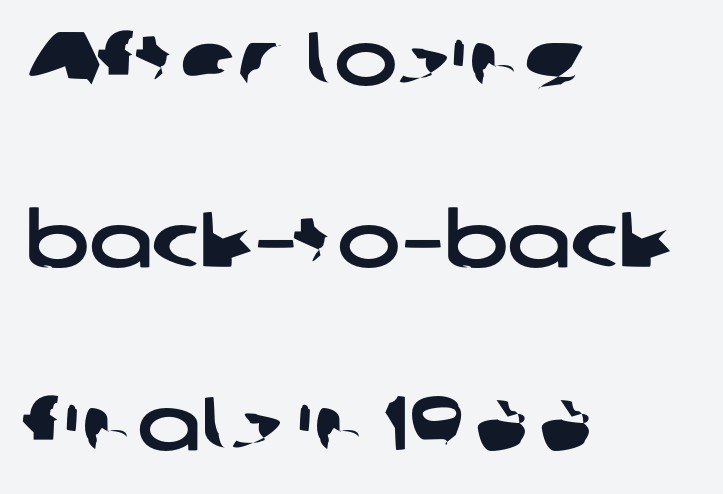
{"serif": "no", "width": "wide", "stroke_contrast": "low", "x_height": "medium", "monospaced": "no", "underline": "no", "align": "left", "line_spacing": "loose", "line_spacing_ratio": 2.4, "letter_spacing": "normal", "letter_spacing_em": 0.0, "glyph_px": 76}
